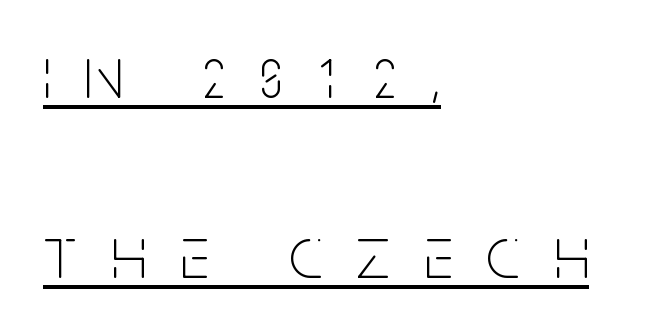
Q: Is the text bold? A: No.
Q: Is the text italic (slanted)? A: No, it is upright.
Q: Is the typeface a serif or a sans-serif typeface? A: Sans-serif.
Q: Is the text underlined? A: Yes.
Q: How is the paragraph aligned? A: Left-aligned.
Q: Is the spacing between letters normal or unusually wide? A: Unusually wide.
Q: Is the spacing between lines tight, normal or loose? A: Loose.
Q: Width (condensed, normal, or wide)? A: Condensed.
Q: Stroke contrast? A: Low.
Q: x-height? A: Large.
Q: Monospaced? A: No.
